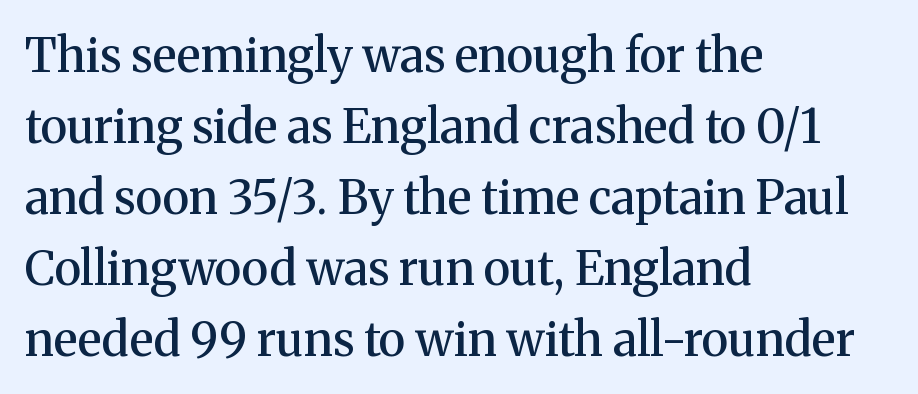
{"serif": "yes", "italic": "no", "bold": "semi", "weight": "semibold", "width": "normal", "stroke_contrast": "medium", "x_height": "medium", "monospaced": "no", "underline": "no", "align": "left", "line_spacing": "normal", "line_spacing_ratio": 1.51, "letter_spacing": "normal", "letter_spacing_em": 0.0, "glyph_px": 47}
